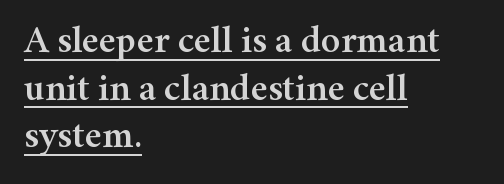
{"serif": "yes", "italic": "no", "width": "normal", "stroke_contrast": "medium", "x_height": "medium", "monospaced": "no", "underline": "yes", "align": "left", "line_spacing_ratio": 1.22, "letter_spacing": "normal", "letter_spacing_em": 0.0, "glyph_px": 39}
